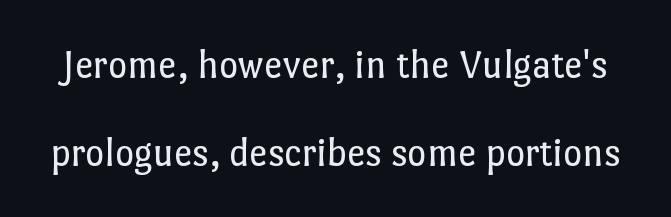
Q: Is the text bold? A: No.
Q: Is the text italic (slanted)? A: No, it is upright.
Q: Is the text underlined? A: No.
Q: Is the spacing between letters normal or unusually wide? A: Normal.
Q: Is the spacing between lines tight, normal or loose? A: Loose.
Q: Width (condensed, normal, or wide)? A: Normal.
Q: Stroke contrast? A: Low.
Q: x-height? A: Medium.
Q: Monospaced? A: No.
